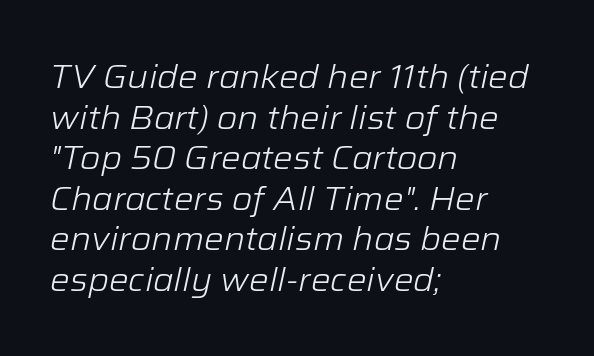
The image shows 33 px light type, italic (leaning right); set left-aligned, line spacing 1.23x, normal letter spacing, not underlined; low stroke contrast and a medium x-height.
